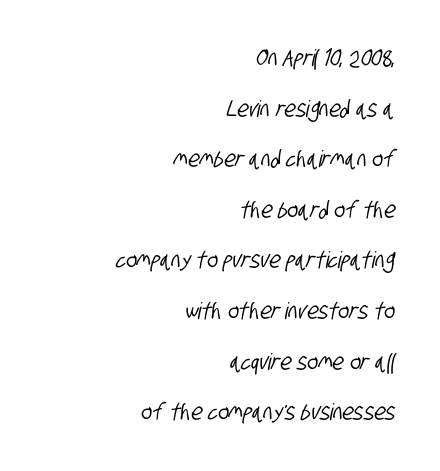
{"underline": "no", "align": "right", "line_spacing": "loose", "line_spacing_ratio": 2.2, "letter_spacing": "normal", "letter_spacing_em": 0.0, "glyph_px": 23}
